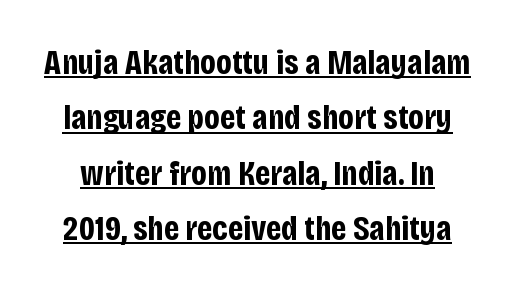
{"serif": "no", "italic": "no", "bold": "yes", "weight": "bold", "width": "condensed", "stroke_contrast": "low", "x_height": "large", "monospaced": "no", "underline": "yes", "line_spacing": "normal", "line_spacing_ratio": 1.58, "letter_spacing": "normal", "letter_spacing_em": 0.0, "glyph_px": 35}
